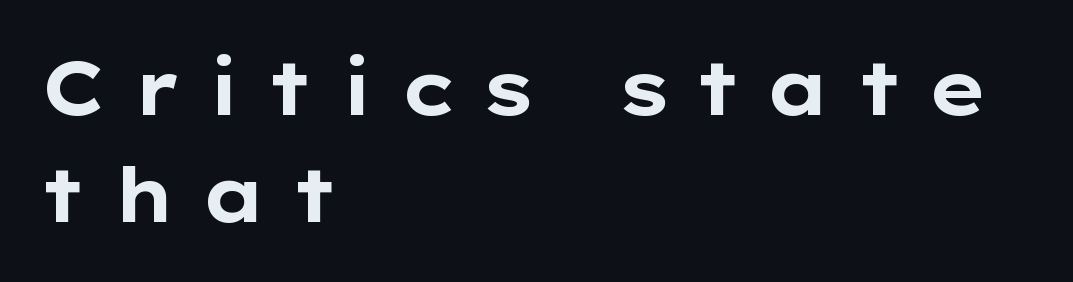
The space between consecutive lines is moderate. Vertical strokes here are truly vertical. Here the designer chose a conventional face with non-uniform glyph widths. Heavy, bold letterforms.
